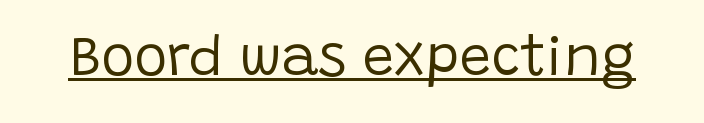
These lines were composed using upright roman letters. Nothing heavy about these letters — not bold at all. Look at the bottom of the vertical strokes: they stop flat, with no serifs. Default kerning and tracking; the words read as compact shapes. A typesetter would call this proportional, since set widths differ per character.
